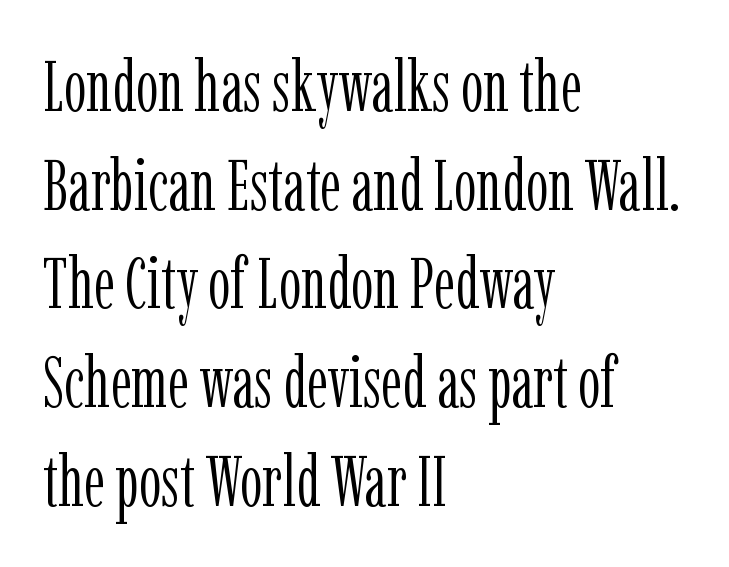
{"serif": "yes", "italic": "no", "bold": "no", "weight": "light", "width": "condensed", "stroke_contrast": "low", "x_height": "medium", "monospaced": "no", "underline": "no", "align": "left", "line_spacing": "normal", "line_spacing_ratio": 1.39, "letter_spacing": "normal", "letter_spacing_em": 0.0, "glyph_px": 71}
